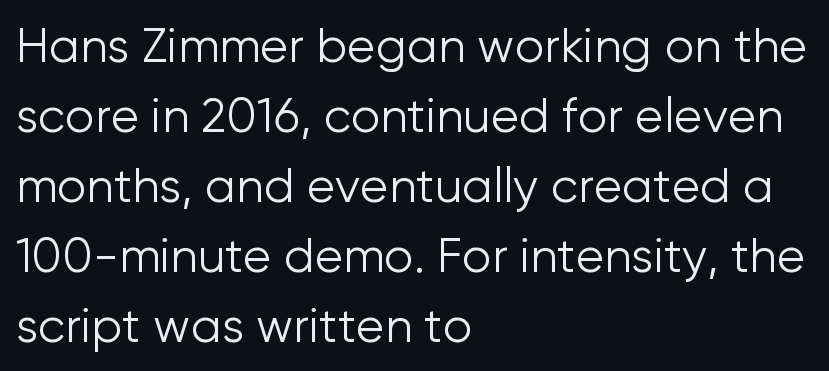
The image shows 47 px light sans-serif type, upright; set left-aligned, normal line spacing (1.49x), normal letter spacing, not underlined; low stroke contrast and a medium x-height.
